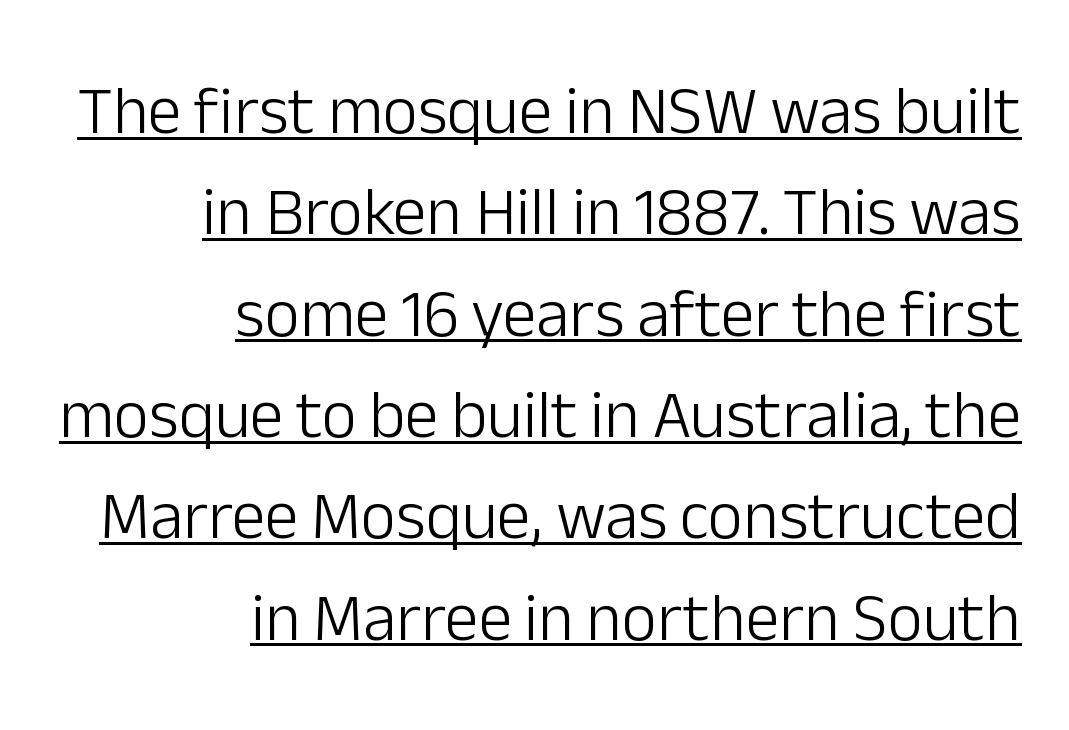
{"serif": "no", "italic": "no", "bold": "no", "weight": "light", "width": "normal", "stroke_contrast": "low", "x_height": "medium", "monospaced": "no", "underline": "yes", "align": "right", "line_spacing": "normal", "line_spacing_ratio": 1.49, "letter_spacing": "normal", "letter_spacing_em": 0.0, "glyph_px": 68}
